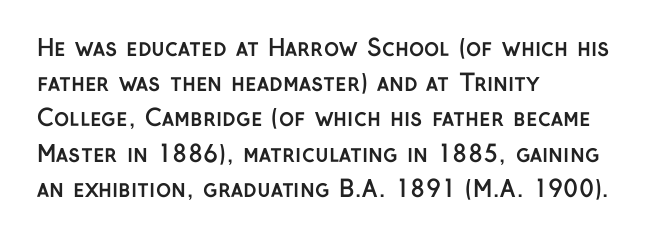
The image shows 23 px bold type, upright; set left-aligned, normal line spacing (1.53x), normal letter spacing, not underlined.
